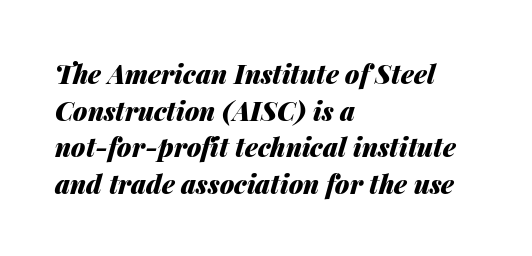
Quick note: italic. A student would call this left alignment; a typographer would say flush left, rag right. Quick note: underline off. Glyph-to-glyph distance matches everyday printed text. Line spacing here is normal. A dark, heavy texture on the line: the type is bold.
